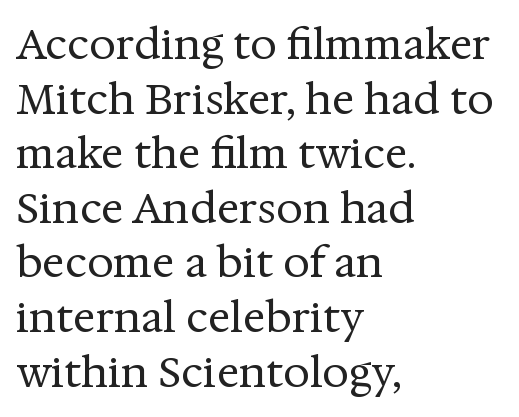
Q: Is the text bold? A: No.
Q: Is the text italic (slanted)? A: No, it is upright.
Q: Is the typeface a serif or a sans-serif typeface? A: Serif.
Q: Is the text underlined? A: No.
Q: How is the paragraph aligned? A: Left-aligned.
Q: Is the spacing between letters normal or unusually wide? A: Normal.
Q: Is the spacing between lines tight, normal or loose? A: Normal.
Q: Width (condensed, normal, or wide)? A: Normal.
Q: Stroke contrast? A: Medium.
Q: x-height? A: Medium.
Q: Monospaced? A: No.
